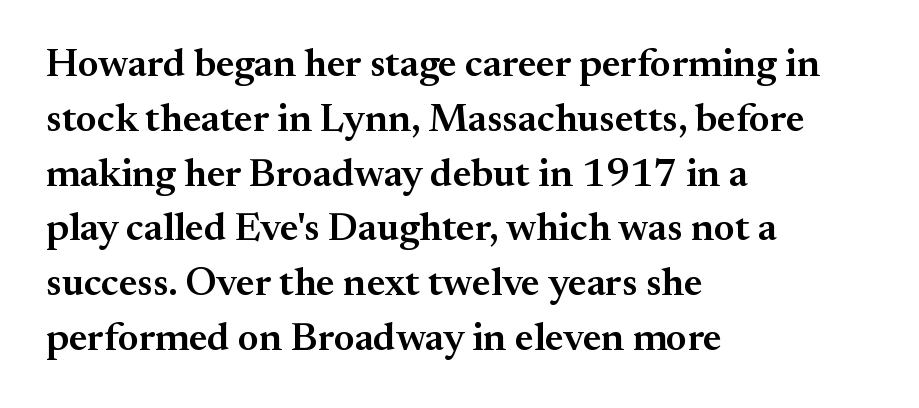
Q: Is the text bold? A: Semi-bold.
Q: Is the text italic (slanted)? A: No, it is upright.
Q: Is the typeface a serif or a sans-serif typeface? A: Serif.
Q: Is the text underlined? A: No.
Q: How is the paragraph aligned? A: Left-aligned.
Q: Is the spacing between letters normal or unusually wide? A: Normal.
Q: Is the spacing between lines tight, normal or loose? A: Normal.
Q: Width (condensed, normal, or wide)? A: Normal.
Q: Stroke contrast? A: Medium.
Q: x-height? A: Small.
Q: Monospaced? A: No.
